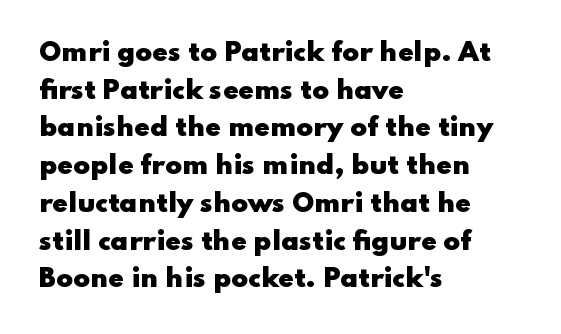
The image shows 25 px bold type, upright; set left-aligned, normal line spacing (1.51x), normal letter spacing, not underlined.
